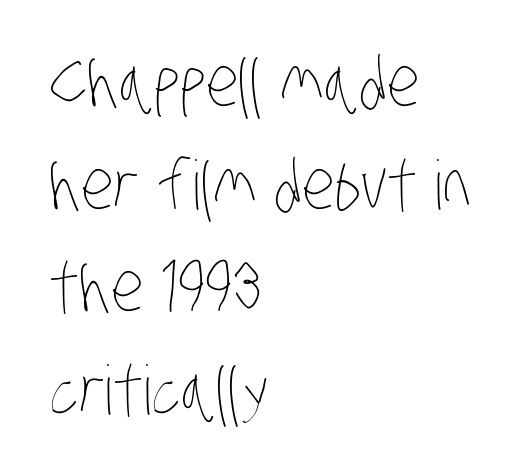
A light-to-regular cut is what we see here. The baseline area is clear. How are the letters spaced? Ordinarily, with no added tracking. Reading down the block, your eye returns to a fixed left position each line. Note the varied advance widths — an 'i' is clearly narrower than an 'm'. Vertical spacing — default.
